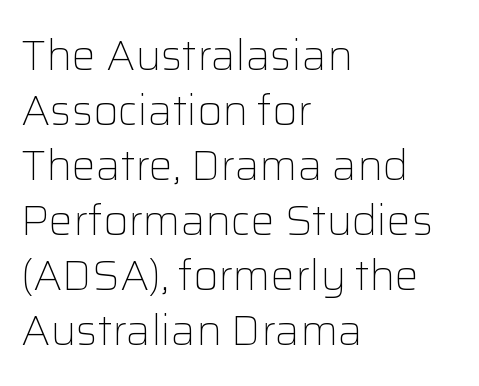
Q: Is the text bold? A: No.
Q: Is the text italic (slanted)? A: No, it is upright.
Q: Is the typeface a serif or a sans-serif typeface? A: Sans-serif.
Q: Is the text underlined? A: No.
Q: How is the paragraph aligned? A: Left-aligned.
Q: Is the spacing between letters normal or unusually wide? A: Normal.
Q: Is the spacing between lines tight, normal or loose? A: Normal.
Q: Width (condensed, normal, or wide)? A: Normal.
Q: Stroke contrast? A: Low.
Q: x-height? A: Medium.
Q: Monospaced? A: No.
